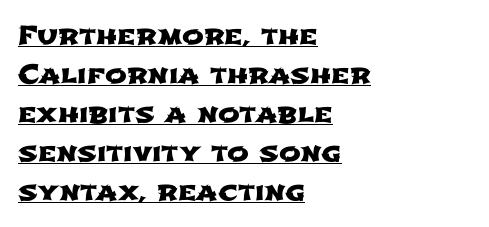
{"underline": "yes", "align": "left", "line_spacing": "normal", "line_spacing_ratio": 1.5, "letter_spacing": "normal", "letter_spacing_em": 0.0, "glyph_px": 26}
